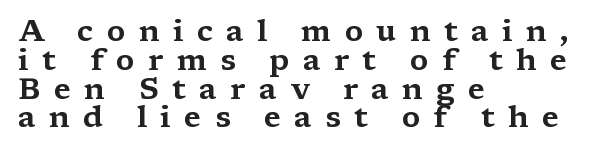
Q: Is the text italic (slanted)? A: No, it is upright.
Q: Is the typeface a serif or a sans-serif typeface? A: Serif.
Q: Is the text underlined? A: No.
Q: How is the paragraph aligned? A: Left-aligned.
Q: Is the spacing between letters normal or unusually wide? A: Unusually wide.
Q: Is the spacing between lines tight, normal or loose? A: Tight.
Q: Width (condensed, normal, or wide)? A: Wide.
Q: Stroke contrast? A: Medium.
Q: x-height? A: Medium.
Q: Monospaced? A: No.
